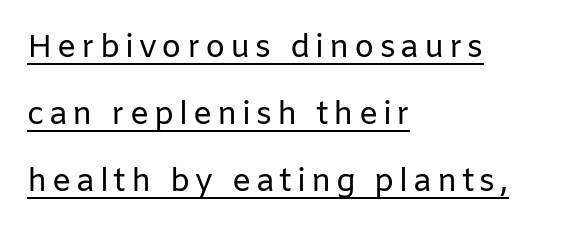
The image shows 32 px regular-weight sans-serif type, upright; set left-aligned, loose line spacing (2.09x), underlined; low stroke contrast and a medium x-height.
